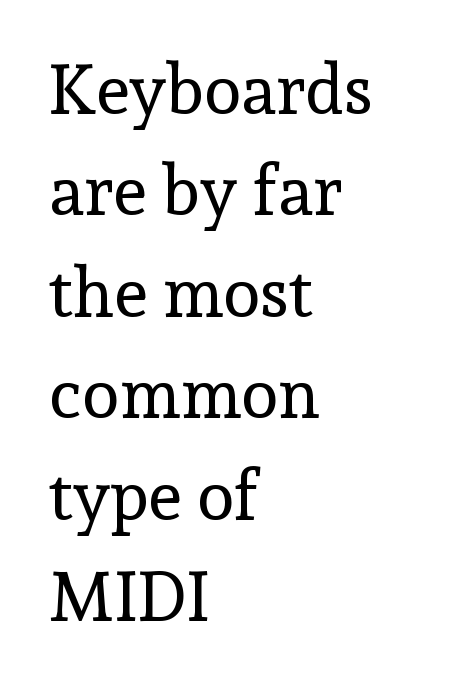
{"serif": "yes", "italic": "no", "bold": "no", "weight": "regular", "width": "normal", "x_height": "medium", "monospaced": "no", "underline": "no", "align": "left", "line_spacing": "normal", "line_spacing_ratio": 1.47, "letter_spacing": "normal", "letter_spacing_em": 0.0, "glyph_px": 69}
